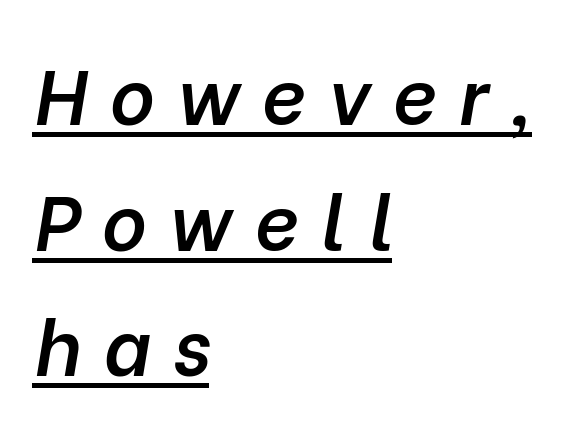
Check the space under the baseline: a stroke is drawn there. Is this a fixed-width face? No — the glyphs have proportional, varying widths. Teacher's note: observe the even left margin — that is flush-left alignment. How heavy is the stroke? Medium-heavy — a semibold, shy of bold. Every character sits at an angle, as italics do.
